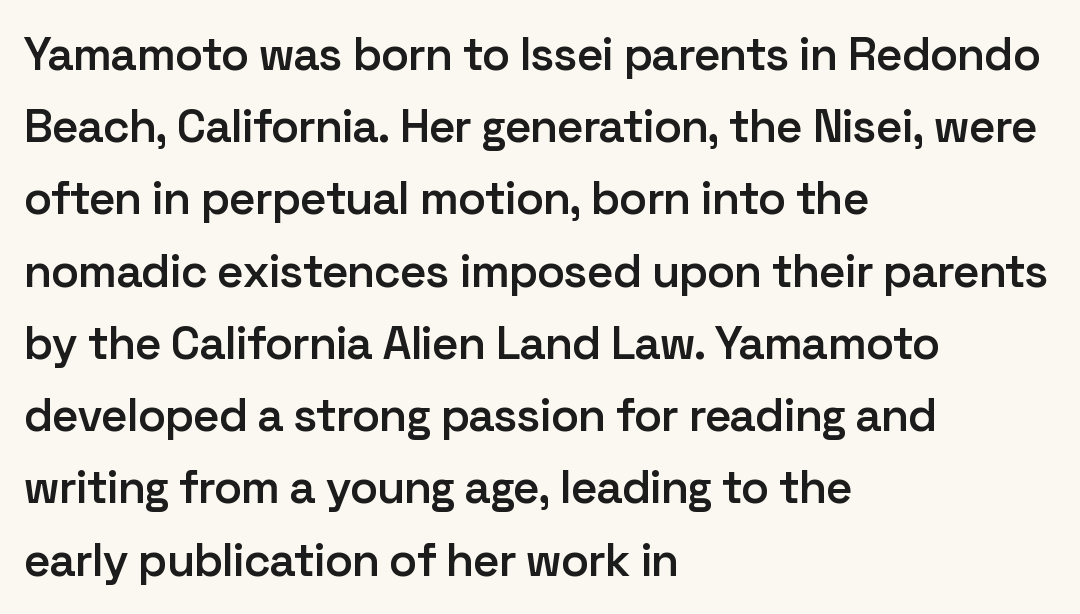
{"serif": "no", "italic": "no", "bold": "semi", "weight": "semibold", "width": "normal", "stroke_contrast": "low", "x_height": "medium", "monospaced": "no", "underline": "no", "align": "left", "line_spacing": "normal", "line_spacing_ratio": 1.57, "letter_spacing": "normal", "letter_spacing_em": 0.0, "glyph_px": 46}
